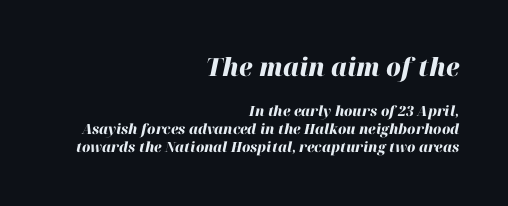
You could call the tracking neutral — neither tight nor loose. This block has exactly the height ordinary leading produces. All the whitespace from short lines collects on the left. Plenty of ink on the page — the face is bold.
